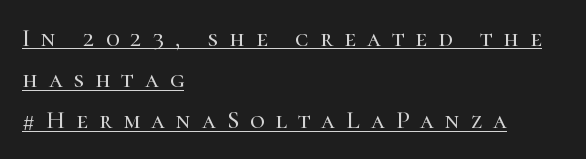
The tracking reads as deliberately expanded to a designer's eye. If you measured baseline to baseline, you'd find a middling distance. The specimen includes a rule beneath the text block's lines. The lettering stays uniformly vertical, giving the passage a roman look.
